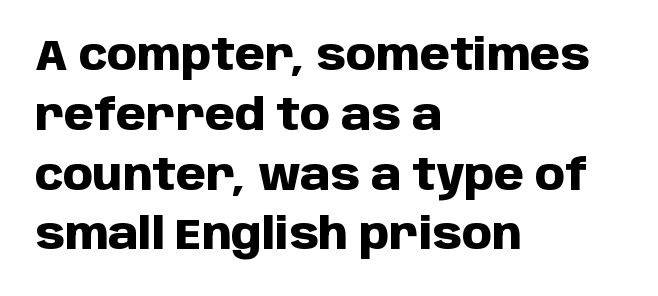
{"serif": "no", "italic": "no", "bold": "yes", "weight": "heavy", "width": "normal", "stroke_contrast": "low", "x_height": "large", "monospaced": "no", "underline": "no", "align": "left", "line_spacing": "normal", "line_spacing_ratio": 1.39, "letter_spacing": "normal", "letter_spacing_em": 0.0, "glyph_px": 43}
